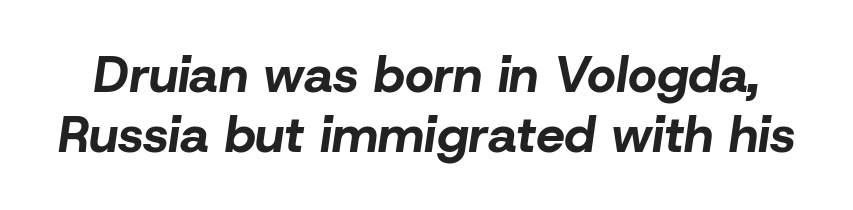
Q: Is the text bold? A: Yes.
Q: Is the text italic (slanted)? A: Yes, it leans right by about 8 degrees.
Q: Is the text underlined? A: No.
Q: Is the spacing between letters normal or unusually wide? A: Normal.
Q: Width (condensed, normal, or wide)? A: Normal.
Q: Stroke contrast? A: Low.
Q: x-height? A: Medium.
Q: Monospaced? A: No.
